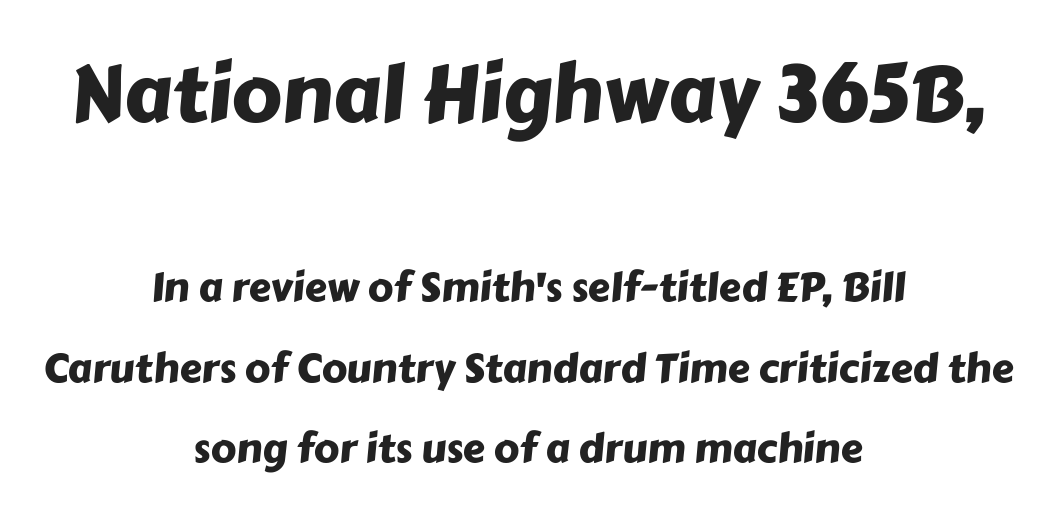
The image shows 79 px sans-serif type; set centered, loose line spacing (2.02x), normal letter spacing, not underlined; the first (top) block is 1.98x larger; low stroke contrast and a medium x-height.
